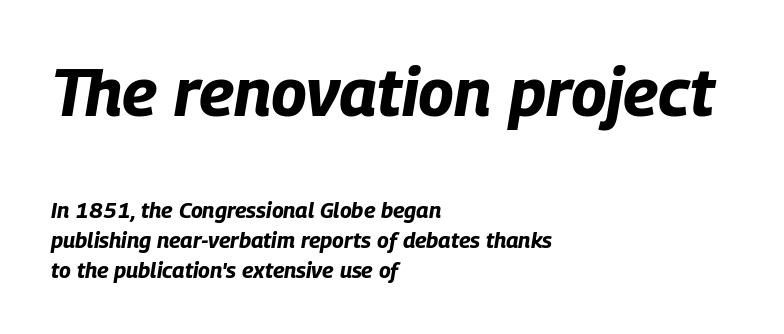
The image shows 67 px bold, condensed type, italic (leaning right); set left-aligned, normal line spacing (1.36x), normal letter spacing, not underlined; the first (top) block is 3.05x larger; low stroke contrast and a large x-height.
